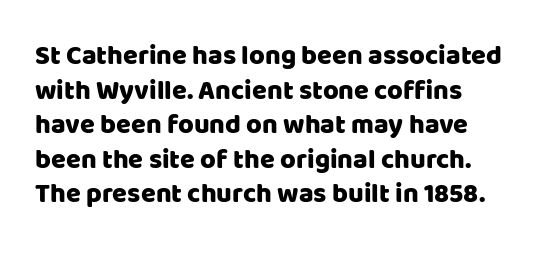
The image shows 27 px text type, upright; set left-aligned, normal line spacing (1.28x), normal letter spacing, not underlined.
